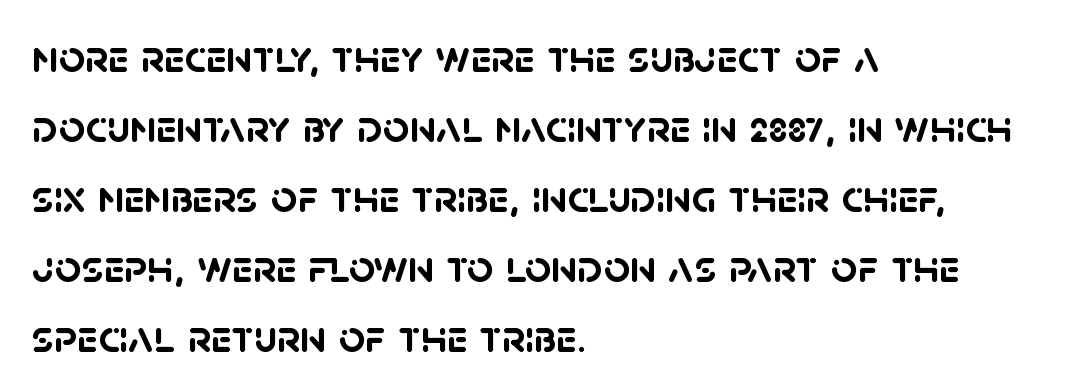
{"serif": "no", "bold": "yes", "weight": "semibold", "width": "normal", "stroke_contrast": "low", "x_height": "large", "monospaced": "no", "underline": "no", "align": "left", "line_spacing": "normal", "line_spacing_ratio": 1.52, "letter_spacing": "normal", "letter_spacing_em": 0.0, "glyph_px": 46}
